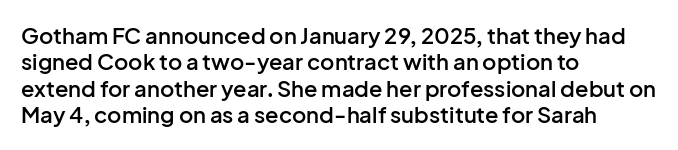
Q: Is the text bold? A: Semi-bold.
Q: Is the text italic (slanted)? A: No, it is upright.
Q: Is the text underlined? A: No.
Q: How is the paragraph aligned? A: Left-aligned.
Q: Is the spacing between letters normal or unusually wide? A: Normal.
